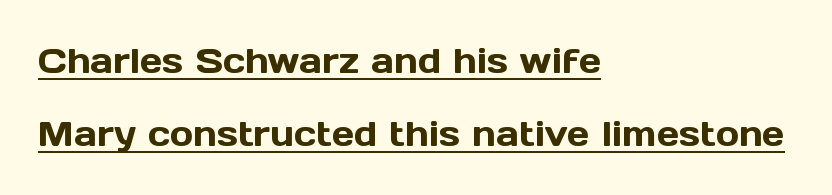
{"serif": "no", "italic": "no", "width": "normal", "x_height": "medium", "monospaced": "no", "underline": "yes", "align": "left", "line_spacing": "loose", "line_spacing_ratio": 2.1, "letter_spacing": "normal", "letter_spacing_em": 0.0, "glyph_px": 35}
